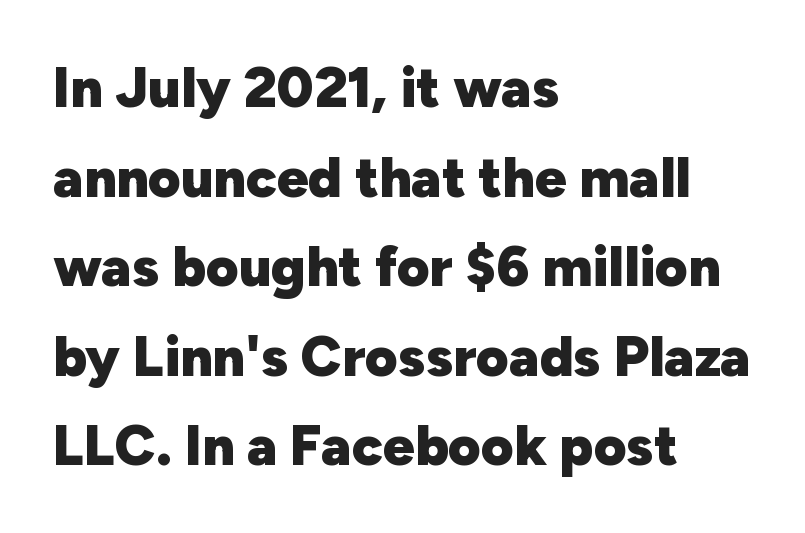
The image shows 56 px heavy sans-serif type, upright; set left-aligned, normal line spacing (1.6x), normal letter spacing, not underlined; low stroke contrast and a medium x-height.
